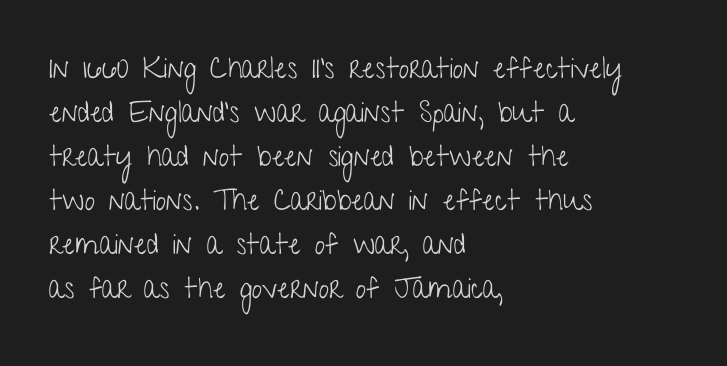
The image shows 29 px light, condensed sans-serif type, upright; set left-aligned, normal line spacing (1.52x), normal letter spacing, not underlined; low stroke contrast and a medium x-height.
